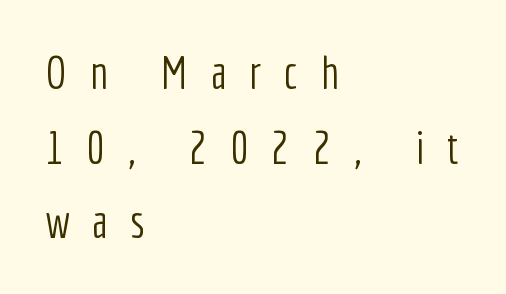
{"serif": "no", "italic": "no", "bold": "no", "weight": "light", "width": "condensed", "stroke_contrast": "low", "x_height": "medium", "monospaced": "no", "underline": "no", "align": "left", "line_spacing": "normal", "line_spacing_ratio": 1.62, "letter_spacing": "wide", "letter_spacing_em": 0.49, "glyph_px": 46}
